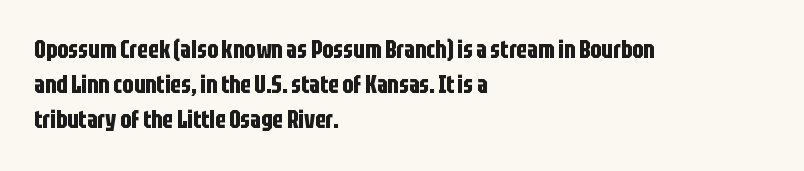
{"italic": "no", "bold": "yes", "underline": "no", "align": "left", "line_spacing": "normal", "line_spacing_ratio": 1.46, "letter_spacing": "normal", "letter_spacing_em": 0.0, "glyph_px": 24}
